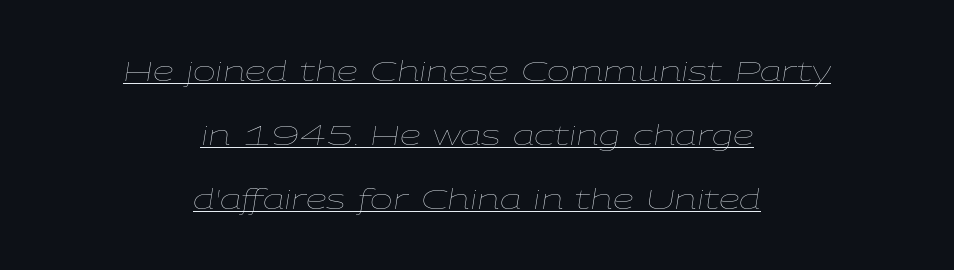
What decoration does the sample have? An underline. The setting favours the middle, as headings and verse often do. The letters sit at their default tracking, neither squeezed nor spread. The face looks like a standard text weight, possibly lighter. A great deal of white space separates one row of letters from the next.
